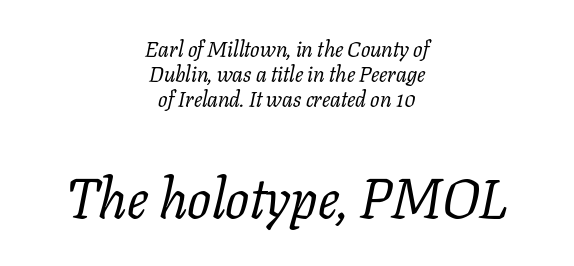
This sample uses an oblique cut, with every glyph tilted off the vertical. Looks like regular typesetting: each glyph gets only the width it needs. A centered setting, common on invitations and titles, is used for this passage. Regarding leading, the lines here are crowded together.
